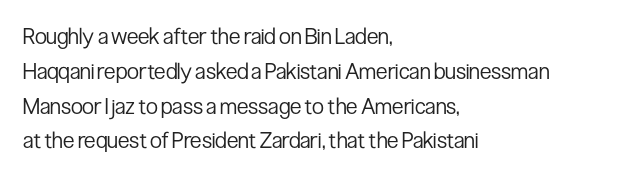
Q: Is the text bold? A: No.
Q: Is the text italic (slanted)? A: No, it is upright.
Q: Is the text underlined? A: No.
Q: How is the paragraph aligned? A: Left-aligned.
Q: Is the spacing between letters normal or unusually wide? A: Normal.
Q: Is the spacing between lines tight, normal or loose? A: Normal.
